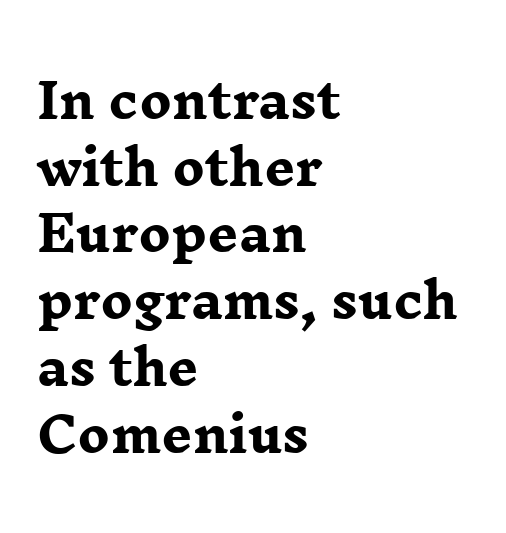
{"serif": "yes", "italic": "no", "bold": "yes", "weight": "heavy", "width": "wide", "stroke_contrast": "low", "x_height": "medium", "monospaced": "no", "underline": "no", "align": "left", "line_spacing": "normal", "line_spacing_ratio": 1.39, "letter_spacing": "normal", "letter_spacing_em": 0.0, "glyph_px": 48}
